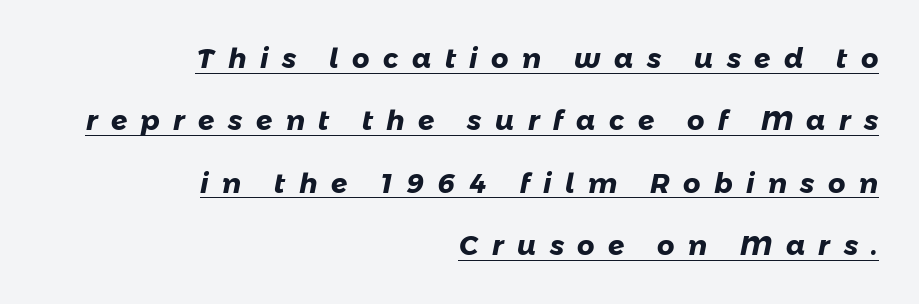
{"bold": "yes", "underline": "yes", "align": "right", "line_spacing": "loose", "line_spacing_ratio": 2.31, "letter_spacing": "wide", "letter_spacing_em": 0.5, "glyph_px": 27}
